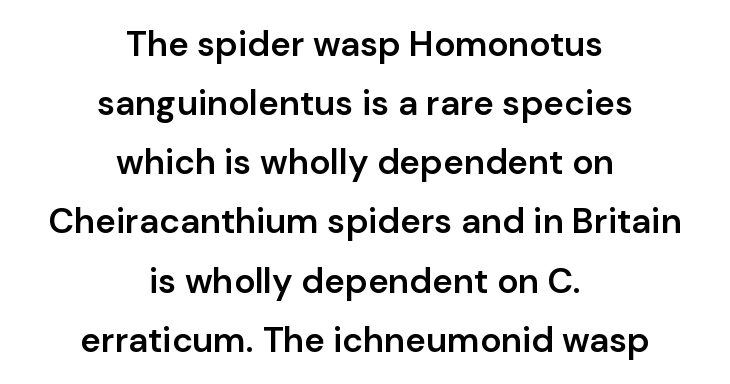
Style check: upright. Each letter's strokes conclude bluntly, with no projecting serifs. If you folded the block vertically in half, each line would mirror itself in length. Descenders hang freely into open space. Proportional: the letters do not fall into vertical columns. Reading down the column, the eye jumps a familiar distance to each next line.
